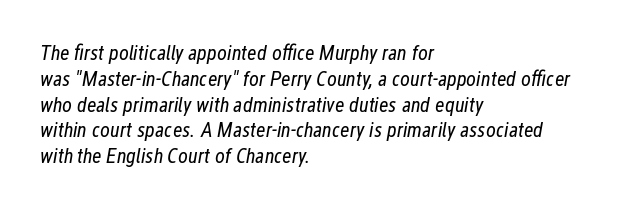
Q: Is the text bold? A: No.
Q: Is the text italic (slanted)? A: Yes, it leans right by about 12 degrees.
Q: Is the text underlined? A: No.
Q: How is the paragraph aligned? A: Left-aligned.
Q: Is the spacing between letters normal or unusually wide? A: Normal.
